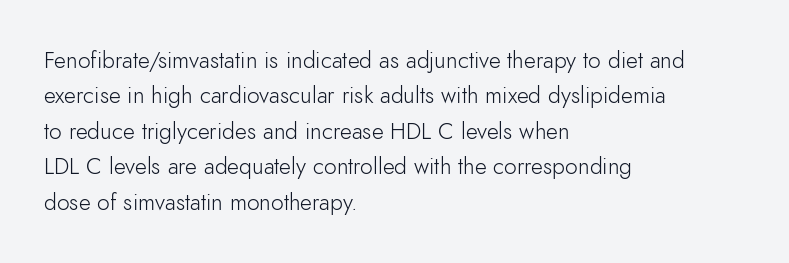
The image shows 23 px text type, upright; set left-aligned, normal line spacing (1.54x), normal letter spacing, not underlined.
